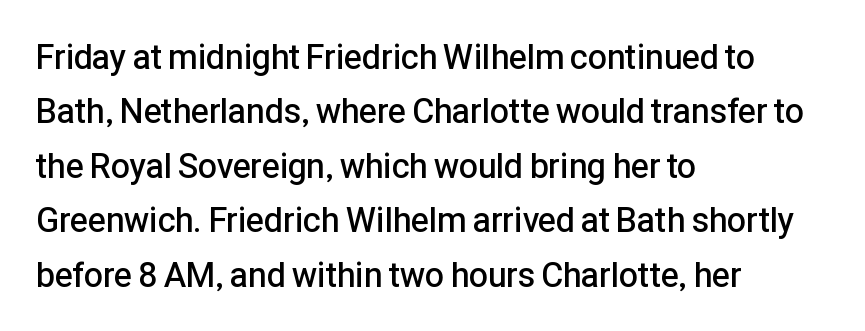
The image shows 34 px semibold sans-serif type, upright; set left-aligned, normal line spacing (1.6x), normal letter spacing, not underlined; low stroke contrast and a medium x-height.
